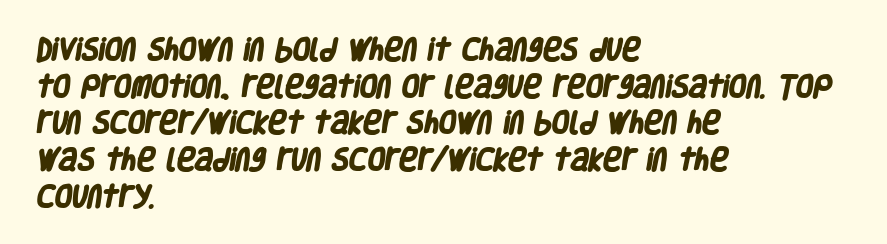
The image shows 25 px bold type; set left-aligned, normal line spacing (1.47x), normal letter spacing, not underlined.
